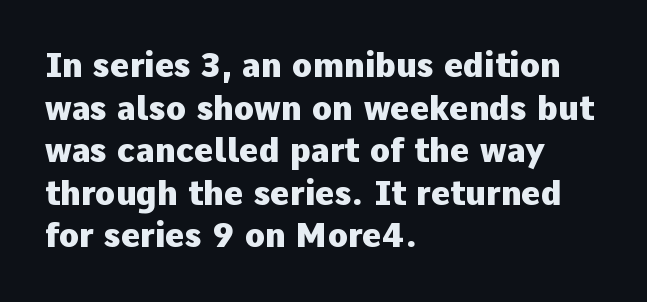
Q: Is the text bold? A: Yes.
Q: Is the text italic (slanted)? A: No, it is upright.
Q: Is the typeface a serif or a sans-serif typeface? A: Sans-serif.
Q: Is the text underlined? A: No.
Q: How is the paragraph aligned? A: Left-aligned.
Q: Is the spacing between letters normal or unusually wide? A: Normal.
Q: Is the spacing between lines tight, normal or loose? A: Normal.
Q: Width (condensed, normal, or wide)? A: Normal.
Q: Stroke contrast? A: Low.
Q: x-height? A: Medium.
Q: Monospaced? A: No.
